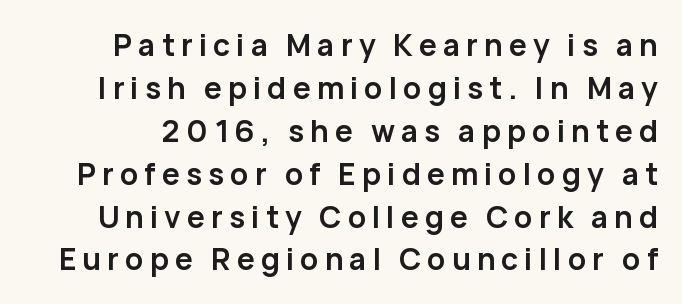
Q: Is the text bold? A: Yes.
Q: Is the text italic (slanted)? A: No, it is upright.
Q: Is the typeface a serif or a sans-serif typeface? A: Sans-serif.
Q: Is the text underlined? A: No.
Q: Is the spacing between letters normal or unusually wide? A: Unusually wide.
Q: Is the spacing between lines tight, normal or loose? A: Normal.
Q: Width (condensed, normal, or wide)? A: Normal.
Q: Stroke contrast? A: Low.
Q: x-height? A: Medium.
Q: Monospaced? A: No.
